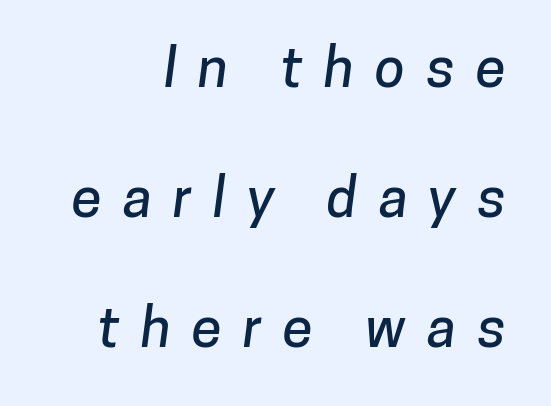
The image shows 55 px sans-serif type; set right-aligned, loose line spacing (2.36x), unusually wide letter spacing (+0.38 em), not underlined; low stroke contrast and a medium x-height.
